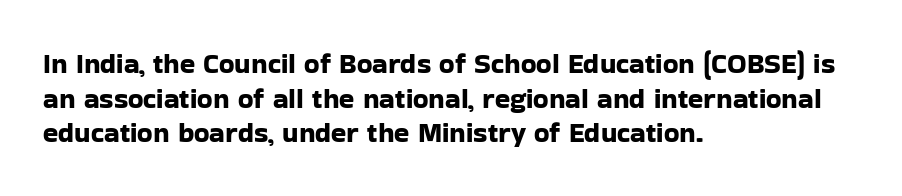
{"serif": "no", "italic": "no", "width": "normal", "stroke_contrast": "low", "x_height": "medium", "monospaced": "no", "underline": "no", "align": "left", "line_spacing_ratio": 1.24, "letter_spacing": "normal", "letter_spacing_em": 0.0, "glyph_px": 28}
